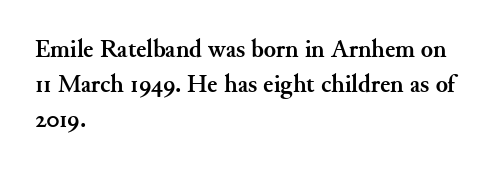
Q: Is the text bold? A: Yes.
Q: Is the text italic (slanted)? A: No, it is upright.
Q: Is the text underlined? A: No.
Q: How is the paragraph aligned? A: Left-aligned.
Q: Is the spacing between letters normal or unusually wide? A: Normal.
Q: Is the spacing between lines tight, normal or loose? A: Normal.
